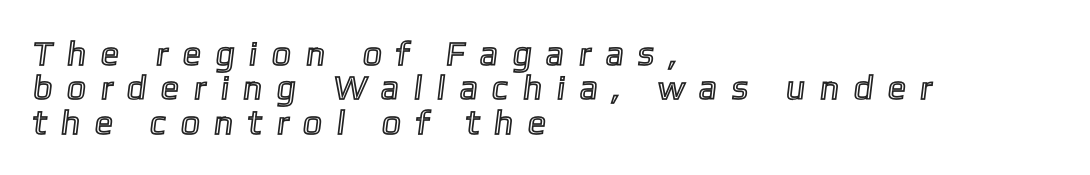
The typesetter chose a ragged-right arrangement here. Letter spacing: wide. Horizontal bands of white between lines are thin slivers. The strip under each line holds only bare page.
